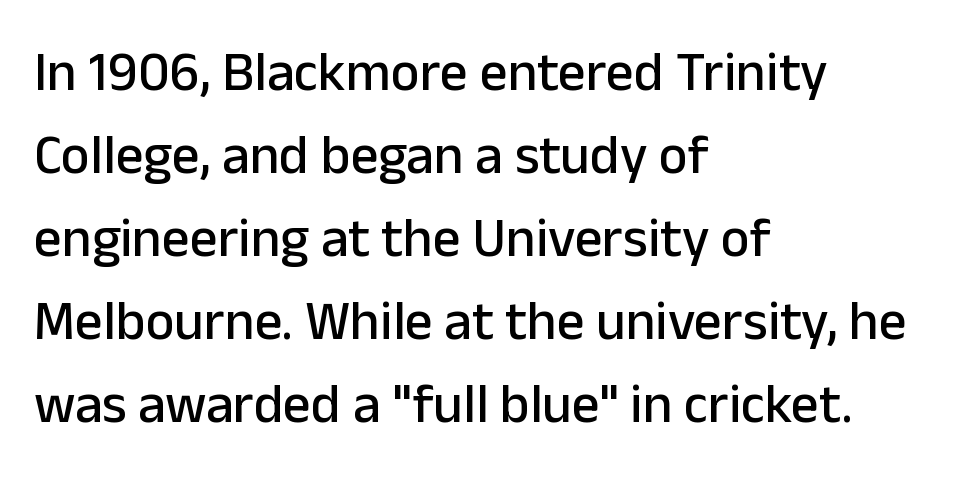
The image shows 55 px sans-serif type, upright; set left-aligned, normal line spacing (1.51x), normal letter spacing, not underlined; low stroke contrast and a medium x-height.
